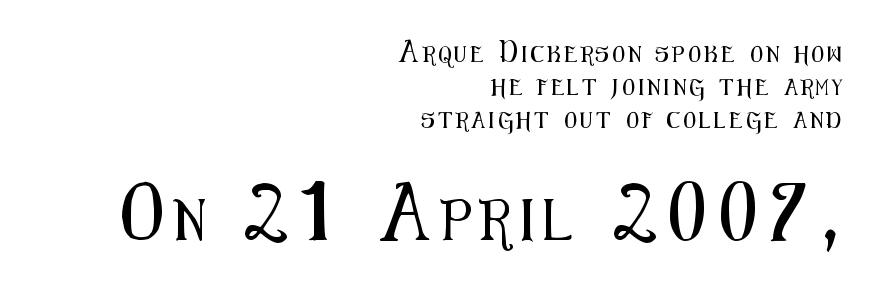
Varying glyph widths throughout — classic text-font behaviour. Every row of glyphs terminates at an identical x-position on the right. Size contrast runs from small at the top to large at the bottom. Spacing between characters has been opened up far beyond the box default. Clear beneath every line of the passage. The rendering uses a large line-height, opening up the rows.
